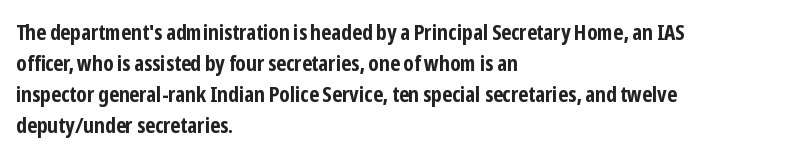
{"italic": "no", "bold": "yes", "underline": "no", "align": "left", "line_spacing": "normal", "line_spacing_ratio": 1.41, "letter_spacing": "normal", "letter_spacing_em": 0.0, "glyph_px": 22}
